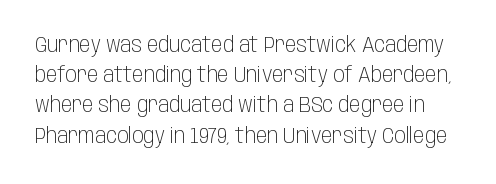
The image shows 21 px text type, upright; set normal line spacing (1.44x), normal letter spacing, not underlined.
